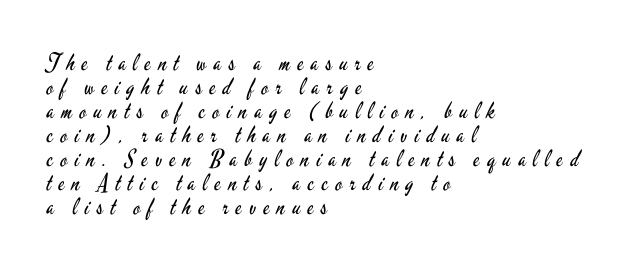
The image shows 23 px text type; set left-aligned, tight line spacing (1.04x), unusually wide letter spacing (+0.32 em), not underlined.
